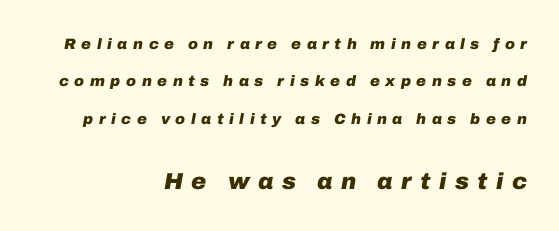
The paragraph has a hard right edge and a soft left edge. Its strokes are broad and dark, the hallmark of bold type. These lines have a slow, spaced-out rhythm from letter to letter. Is there much room between lines? Yes — plenty of vertical air separates them. Whoever set this made the second block the dominant, larger element. Words float on clear page, feet unadorned.
